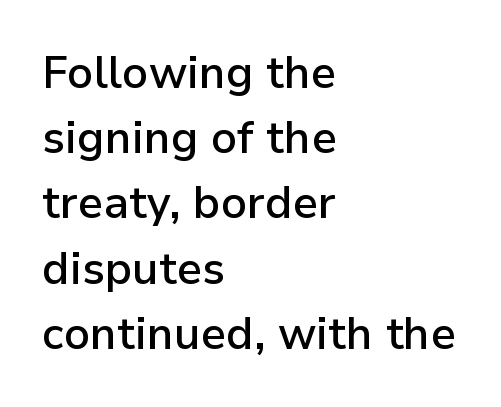
What's the leading like? Ordinary, nothing unusual. Look at the bottom of the vertical strokes: they stop flat, with no serifs. Semibold letterforms, between regular and bold. Rendered with straight, roman letterforms.
